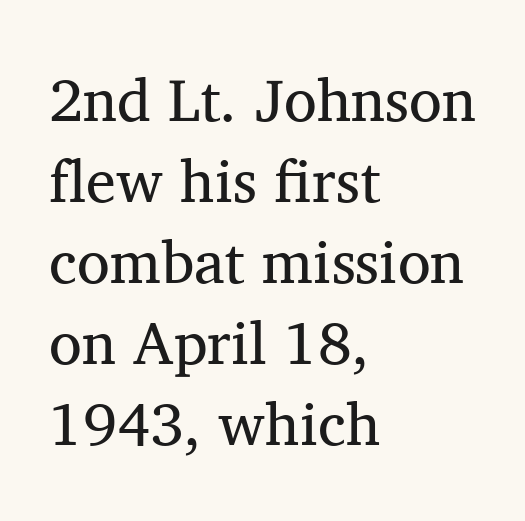
Does extra space separate the letters? No, they use regular spacing. A normal amount of white space separates one row of letters from the next. The passage shown is not underscored anywhere. A classic flush-left, rag-right setting is used for this passage. The rendering shows small feet on the letterforms — a serif design. Varying glyph widths throughout — classic text-font behaviour.
